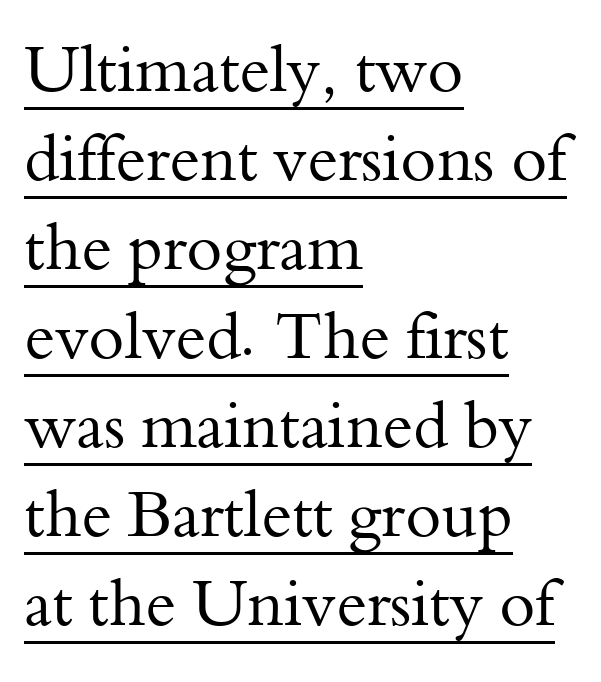
The image shows 65 px regular-weight serif type, upright; set left-aligned, normal line spacing (1.37x), normal letter spacing, underlined; medium stroke contrast and a small x-height.
